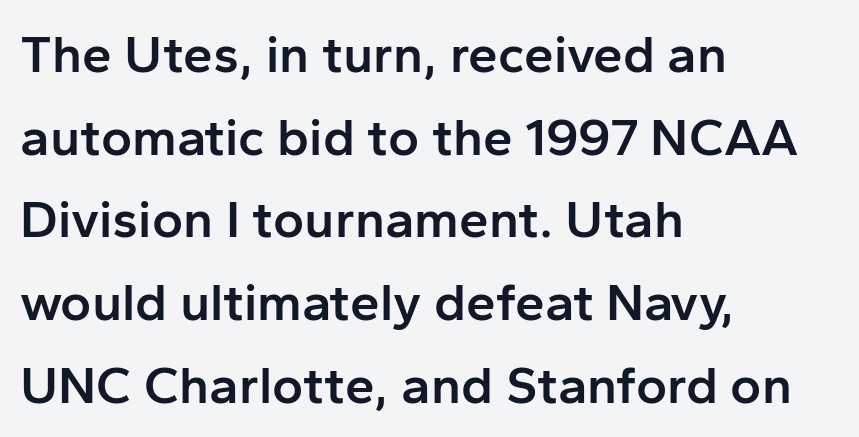
The image shows 53 px semibold sans-serif type, upright; set left-aligned, normal line spacing (1.56x), normal letter spacing, not underlined; low stroke contrast and a medium x-height.
